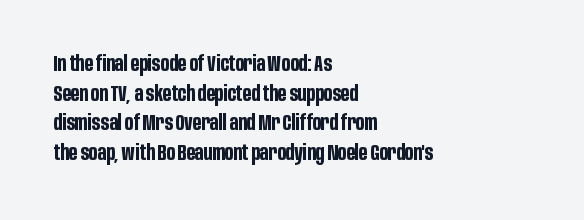
{"italic": "no", "bold": "yes", "underline": "no", "align": "left", "line_spacing": "normal", "line_spacing_ratio": 1.35, "letter_spacing": "normal", "letter_spacing_em": 0.0, "glyph_px": 22}
